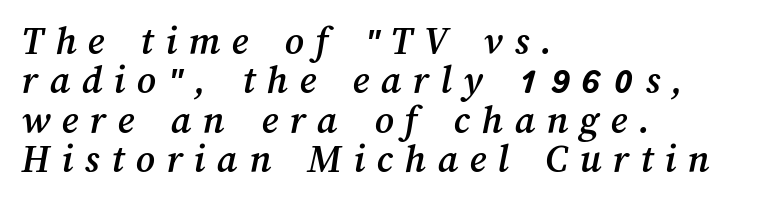
Looks like regular typesetting: each glyph gets only the width it needs. Tracking value appears strongly positive — letters spread wide. Does the leading feel generous? Not at all — it's pinched. The baseline area is clear. Typeset ragged right — the left edge is the straight one.
